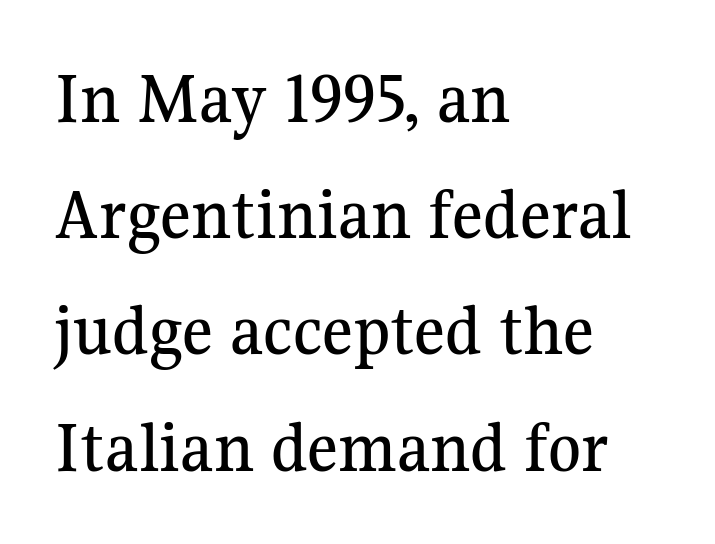
Does extra space separate the letters? No, they use regular spacing. The letters advance in unequal steps, a hallmark of proportional type. A typesetter would mark this as roman, not italic. Leading: standard. These lines stack with their left ends in a neat column.
